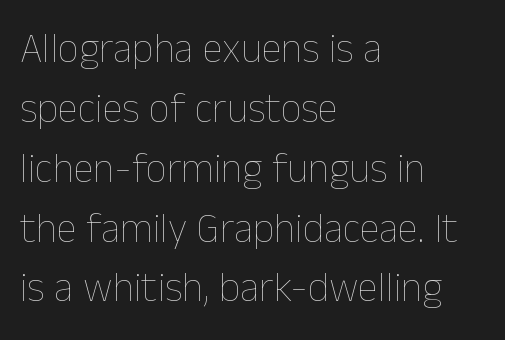
{"italic": "no", "bold": "no", "weight": "thin", "width": "normal", "stroke_contrast": "low", "x_height": "medium", "monospaced": "no", "underline": "no", "align": "left", "line_spacing": "normal", "line_spacing_ratio": 1.46, "letter_spacing": "normal", "letter_spacing_em": 0.0, "glyph_px": 41}
